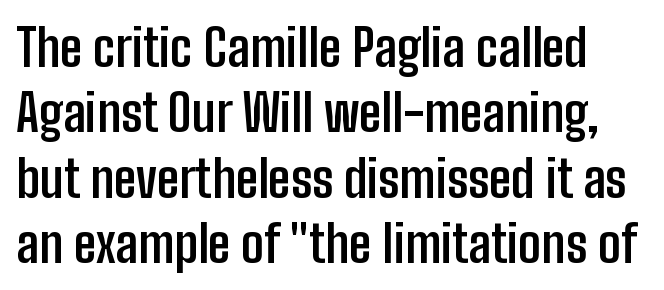
Q: Is the text bold? A: Yes.
Q: Is the text italic (slanted)? A: No, it is upright.
Q: Is the typeface a serif or a sans-serif typeface? A: Sans-serif.
Q: Is the text underlined? A: No.
Q: Is the spacing between letters normal or unusually wide? A: Normal.
Q: Is the spacing between lines tight, normal or loose? A: Normal.
Q: Width (condensed, normal, or wide)? A: Condensed.
Q: Stroke contrast? A: Low.
Q: x-height? A: Medium.
Q: Monospaced? A: No.
